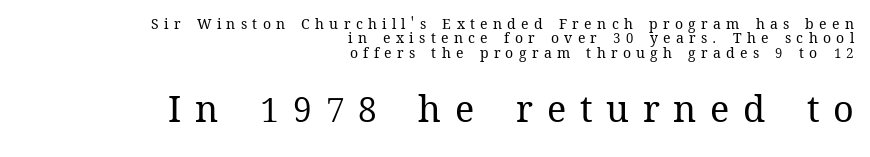
The image shows 36 px regular-weight type, upright; set right-aligned, tight line spacing (1.03x), unusually wide letter spacing (+0.38 em), not underlined; the second (bottom) block is 2.57x larger; medium stroke contrast and a medium x-height.
